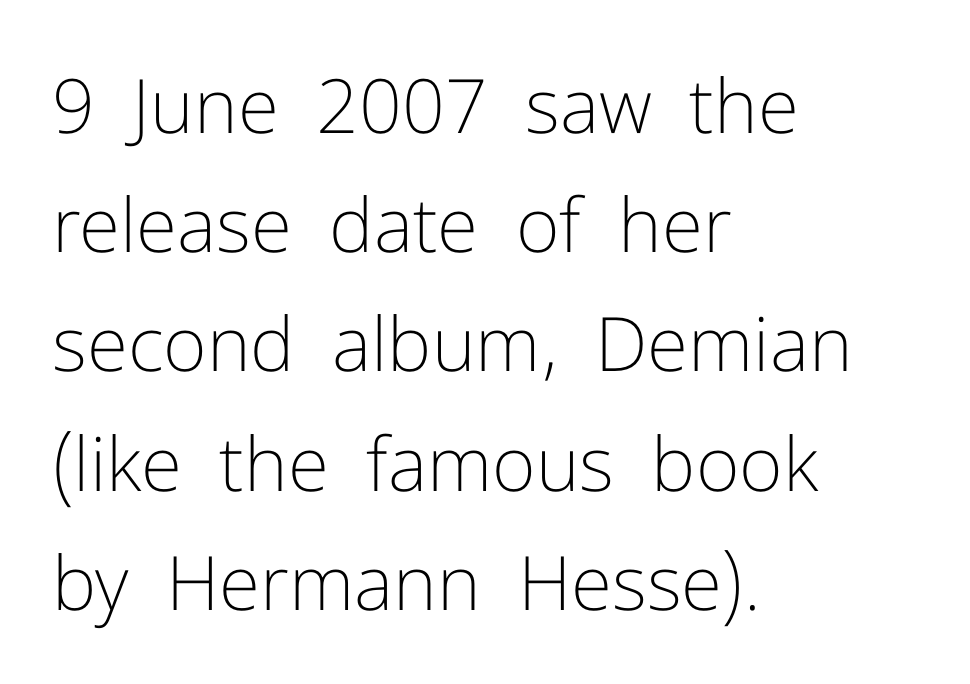
One glance says typical: line gaps are just what's usual. Students, note that the glyphs here touch the page at normal intervals. Are there feet on the stems? There aren't — it's a sans. Unmarked baselines from the first word to the last. The cut favours lightness, reaching ordinary text weight at its darkest.
